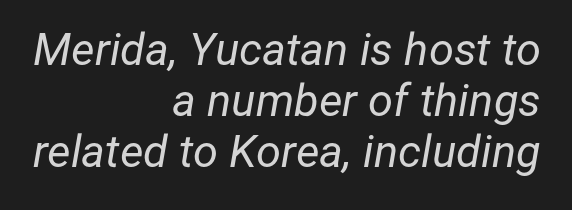
Q: Is the text bold? A: No.
Q: Is the text italic (slanted)? A: Yes, it leans right by about 12 degrees.
Q: Is the text underlined? A: No.
Q: How is the paragraph aligned? A: Right-aligned.
Q: Is the spacing between letters normal or unusually wide? A: Normal.
Q: Is the spacing between lines tight, normal or loose? A: Tight.
Q: Width (condensed, normal, or wide)? A: Normal.
Q: Stroke contrast? A: Low.
Q: x-height? A: Medium.
Q: Monospaced? A: No.
